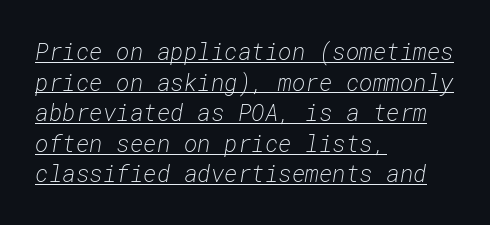
The image shows 23 px text type, italic (leaning right); set left-aligned, normal line spacing (1.33x), normal letter spacing, underlined.
